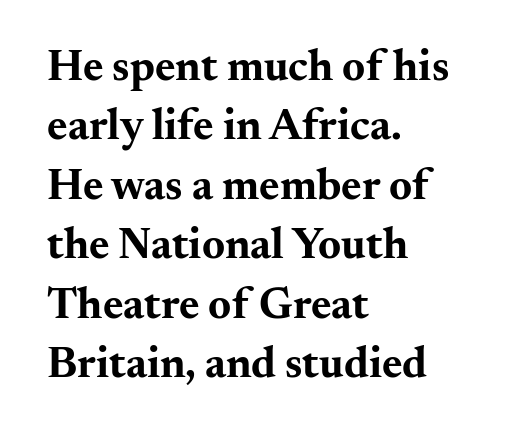
This sample uses an upright cut, with every glyph sitting square on the baseline. Is this a fixed-width face? No — the glyphs have proportional, varying widths. Does the leading feel generous? No, just average. The gap between lines stays unmarked. Glyph-to-glyph distance matches everyday printed text. This rendering employs a face with finishing strokes, i.e., a serif.
